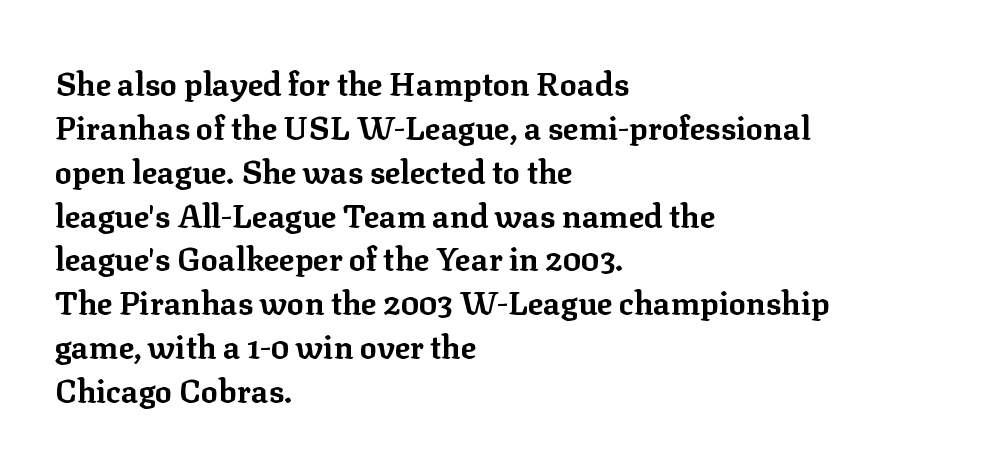
{"serif": "yes", "italic": "no", "bold": "yes", "weight": "bold", "width": "normal", "stroke_contrast": "low", "x_height": "medium", "monospaced": "no", "underline": "no", "align": "left", "line_spacing": "normal", "line_spacing_ratio": 1.37, "letter_spacing": "normal", "letter_spacing_em": 0.0, "glyph_px": 32}
